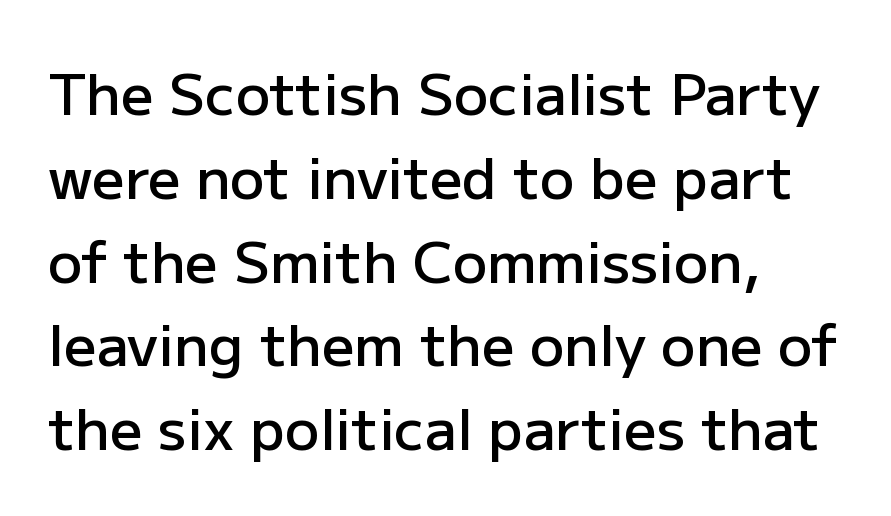
A sans-serif font was chosen for this passage. A typesetter would call this leading conventional body-copy spacing. Notice how the stems are strictly vertical — no italics here. Semibold letterforms, between regular and bold. Glyph-to-glyph distance matches everyday printed text. The passage shown is typed in a proportional face where columns would drift.
